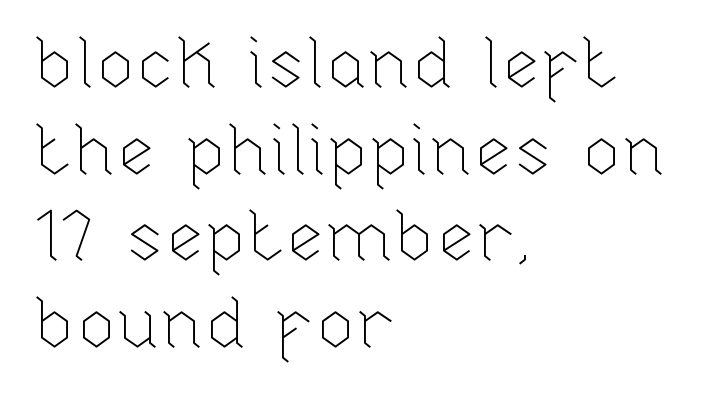
Q: Is the text bold? A: No.
Q: Is the text italic (slanted)? A: No, it is upright.
Q: Is the text underlined? A: No.
Q: How is the paragraph aligned? A: Left-aligned.
Q: Is the spacing between letters normal or unusually wide? A: Normal.
Q: Width (condensed, normal, or wide)? A: Normal.
Q: Stroke contrast? A: Low.
Q: x-height? A: Medium.
Q: Monospaced? A: No.
